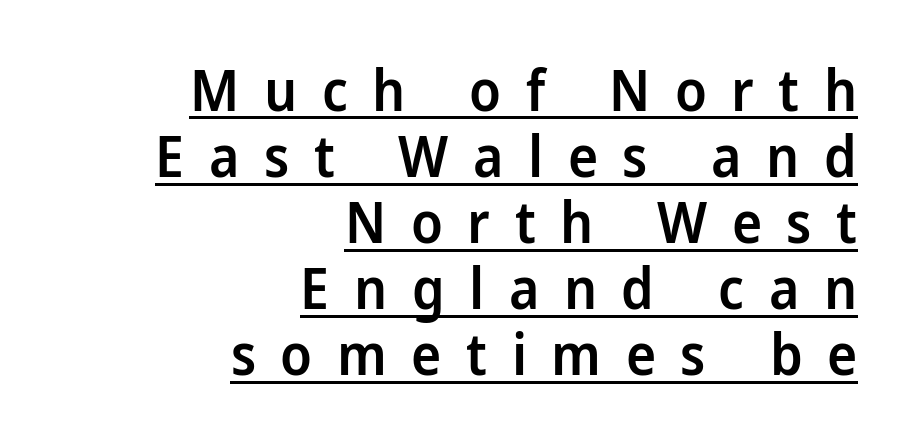
Q: Is the text bold? A: Semi-bold.
Q: Is the text italic (slanted)? A: No, it is upright.
Q: Is the typeface a serif or a sans-serif typeface? A: Sans-serif.
Q: Is the text underlined? A: Yes.
Q: How is the paragraph aligned? A: Right-aligned.
Q: Is the spacing between letters normal or unusually wide? A: Unusually wide.
Q: Width (condensed, normal, or wide)? A: Normal.
Q: Stroke contrast? A: Low.
Q: x-height? A: Medium.
Q: Monospaced? A: No.
